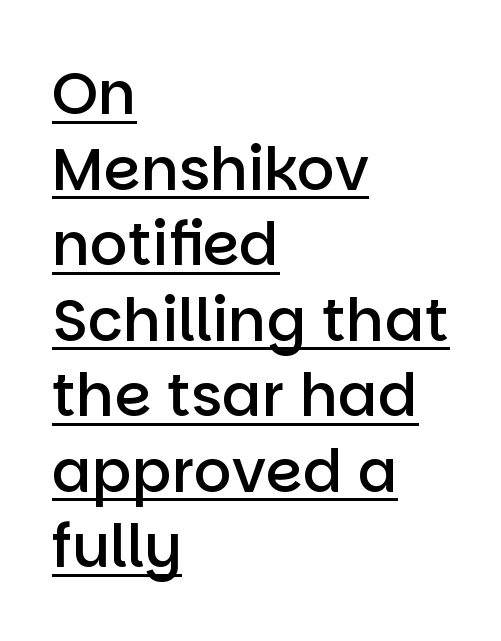
Q: Is the text bold? A: Semi-bold.
Q: Is the text italic (slanted)? A: No, it is upright.
Q: Is the typeface a serif or a sans-serif typeface? A: Sans-serif.
Q: Is the text underlined? A: Yes.
Q: How is the paragraph aligned? A: Left-aligned.
Q: Is the spacing between letters normal or unusually wide? A: Normal.
Q: Is the spacing between lines tight, normal or loose? A: Normal.
Q: Width (condensed, normal, or wide)? A: Normal.
Q: Stroke contrast? A: Low.
Q: x-height? A: Large.
Q: Monospaced? A: No.
